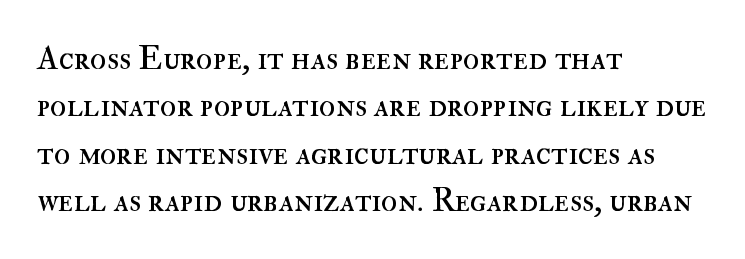
Evenly set lines give the paragraph a standard silhouette. No italicization has been applied; the sample stays upright. Honestly, the letter spacing is just normal — you wouldn't notice it. The words here are not underlined. All the whitespace from short lines collects on the right.
